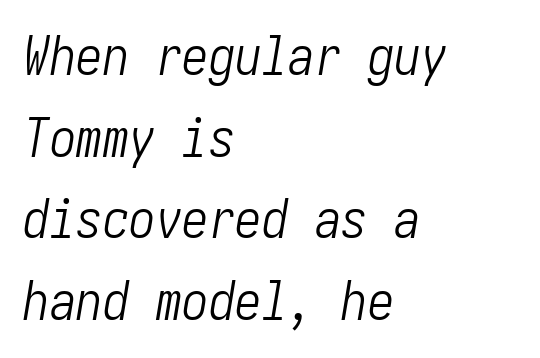
A typesetter would call this leading conventional body-copy spacing. Layout note: lines flush left. An italicized treatment has been applied to the whole sample. Lines of text with bare space underneath. Short note: letters normally spaced. No heavy texture on the line: the type isn't bold.
